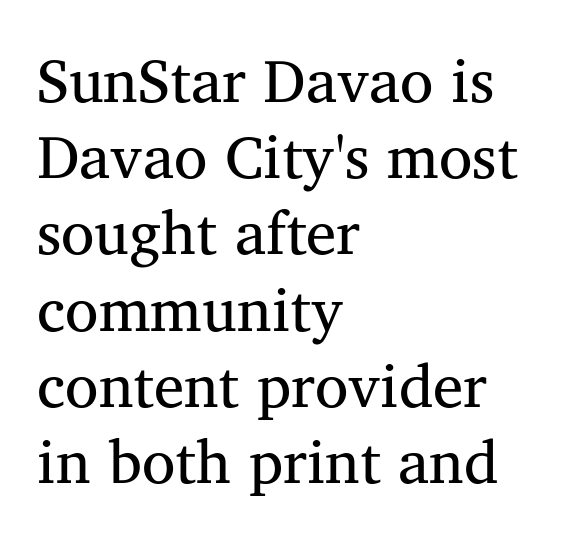
The image shows 61 px regular-weight serif type, upright; set left-aligned, normal line spacing (1.25x), normal letter spacing, not underlined; medium stroke contrast and a medium x-height.
